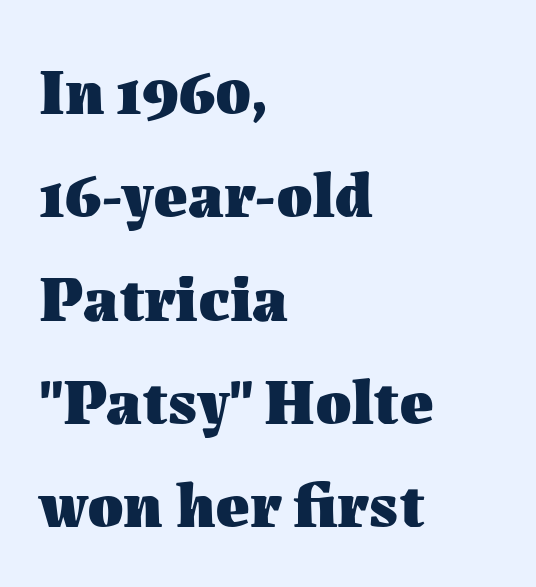
The image shows 65 px heavy type, upright; set left-aligned, normal line spacing (1.59x), normal letter spacing, not underlined; medium stroke contrast and a medium x-height.
